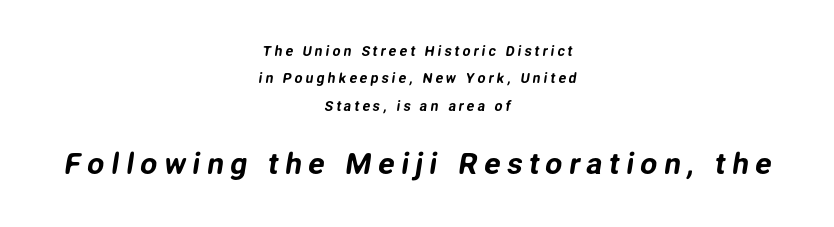
Q: Is the typeface a serif or a sans-serif typeface? A: Sans-serif.
Q: Is the text underlined? A: No.
Q: How is the paragraph aligned? A: Centered.
Q: Is the spacing between letters normal or unusually wide? A: Unusually wide.
Q: Is the spacing between lines tight, normal or loose? A: Loose.
Q: Which block of text is set in a larger size, the first (top) or the second (bottom)? A: The second (bottom) one.
Q: Width (condensed, normal, or wide)? A: Normal.
Q: Stroke contrast? A: Low.
Q: x-height? A: Medium.
Q: Monospaced? A: No.
